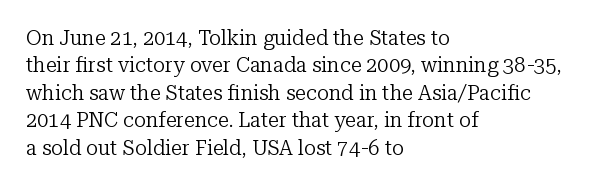
The image shows 20 px text type, upright; set left-aligned, normal line spacing (1.37x), normal letter spacing, not underlined.
